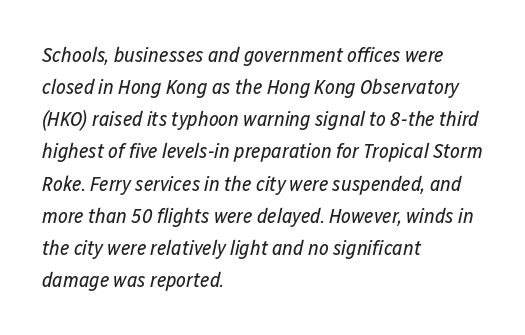
{"italic": "yes", "lean": "right", "slant_degrees": 12, "bold": "no", "underline": "no", "align": "left", "line_spacing": "normal", "line_spacing_ratio": 1.53, "letter_spacing": "normal", "letter_spacing_em": 0.0, "glyph_px": 21}
